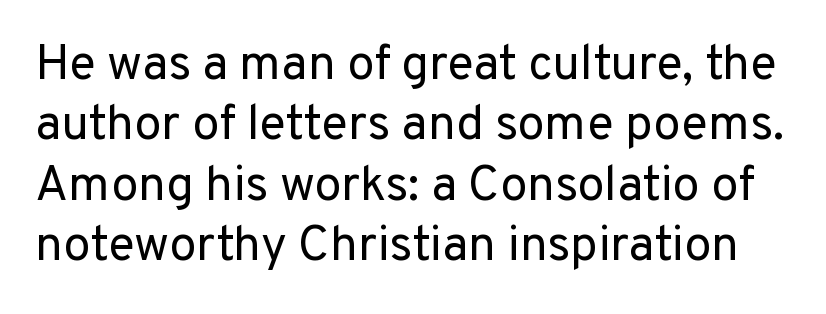
The image shows 49 px regular-weight sans-serif type, upright; set line spacing 1.23x, normal letter spacing, not underlined; low stroke contrast and a medium x-height.
